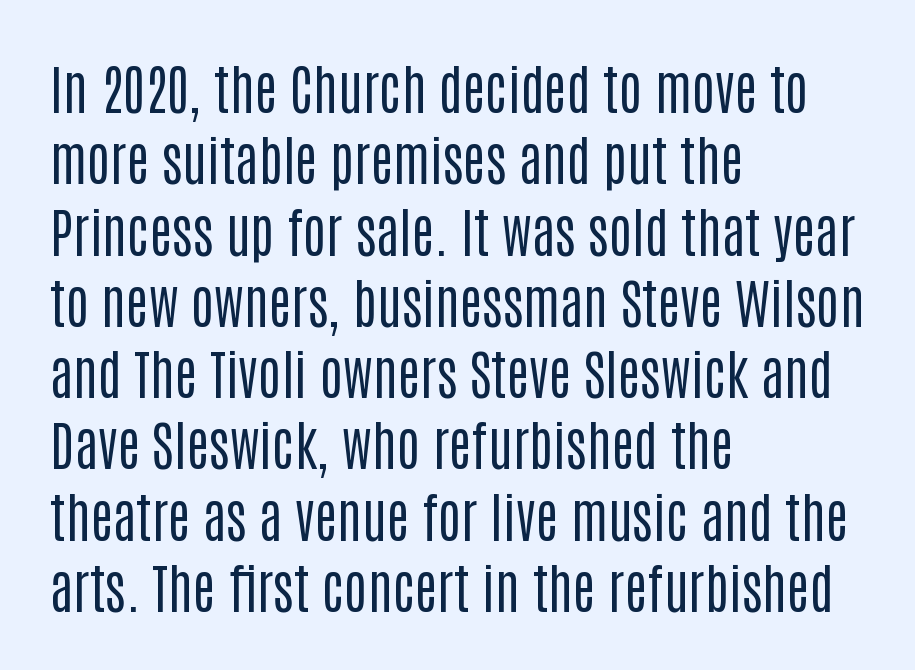
The glyphs are unaccompanied by any horizontal stroke below them. The strokes carry an ordinary text weight at most. Posture: straight, roman, zero tilt. Honestly, the row spacing looks completely unremarkable. The type is set solid horizontally, with unmodified tracking. Proportional: the letters do not fall into vertical columns.
